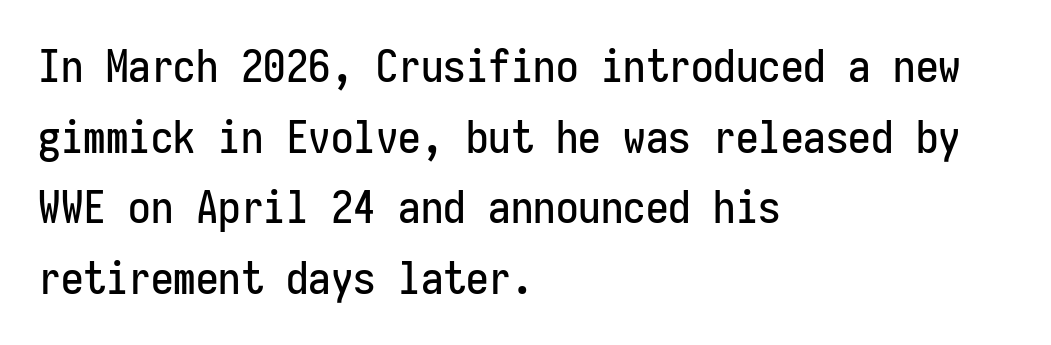
{"serif": "no", "italic": "no", "width": "condensed", "stroke_contrast": "low", "x_height": "medium", "monospaced": "yes", "underline": "no", "align": "left", "line_spacing": "normal", "line_spacing_ratio": 1.57, "letter_spacing": "normal", "letter_spacing_em": 0.0, "glyph_px": 45}
